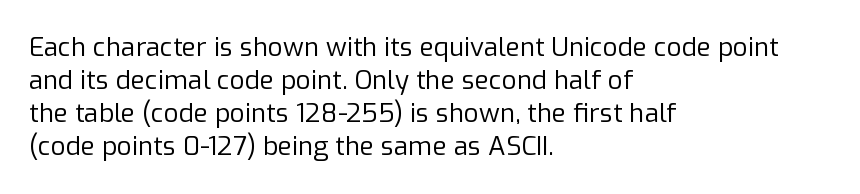
The image shows 26 px text type, upright; set left-aligned, normal line spacing (1.27x), normal letter spacing, not underlined.
